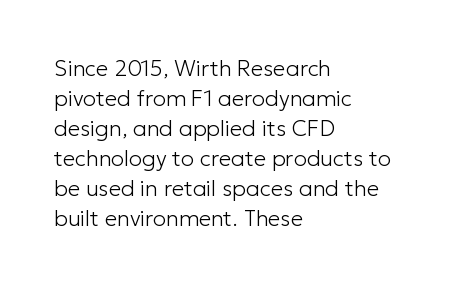
Q: Is the text bold? A: No.
Q: Is the text italic (slanted)? A: No, it is upright.
Q: Is the text underlined? A: No.
Q: How is the paragraph aligned? A: Left-aligned.
Q: Is the spacing between letters normal or unusually wide? A: Normal.
Q: Is the spacing between lines tight, normal or loose? A: Normal.
